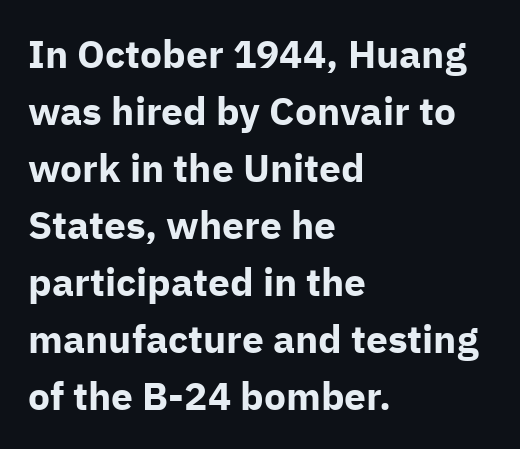
The image shows 39 px bold sans-serif type, upright; set left-aligned, normal line spacing (1.46x), normal letter spacing, not underlined; low stroke contrast and a medium x-height.
